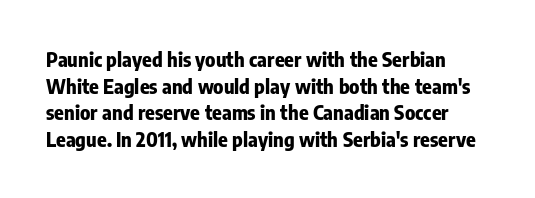
Q: Is the text bold? A: Yes.
Q: Is the text italic (slanted)? A: No, it is upright.
Q: Is the text underlined? A: No.
Q: Is the spacing between letters normal or unusually wide? A: Normal.
Q: Is the spacing between lines tight, normal or loose? A: Normal.
